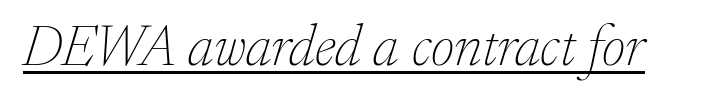
Q: Is the text bold? A: No.
Q: Is the text italic (slanted)? A: Yes, it leans right by about 17 degrees.
Q: Is the typeface a serif or a sans-serif typeface? A: Serif.
Q: Is the text underlined? A: Yes.
Q: Is the spacing between letters normal or unusually wide? A: Normal.
Q: Width (condensed, normal, or wide)? A: Normal.
Q: Stroke contrast? A: Low.
Q: x-height? A: Medium.
Q: Monospaced? A: No.
